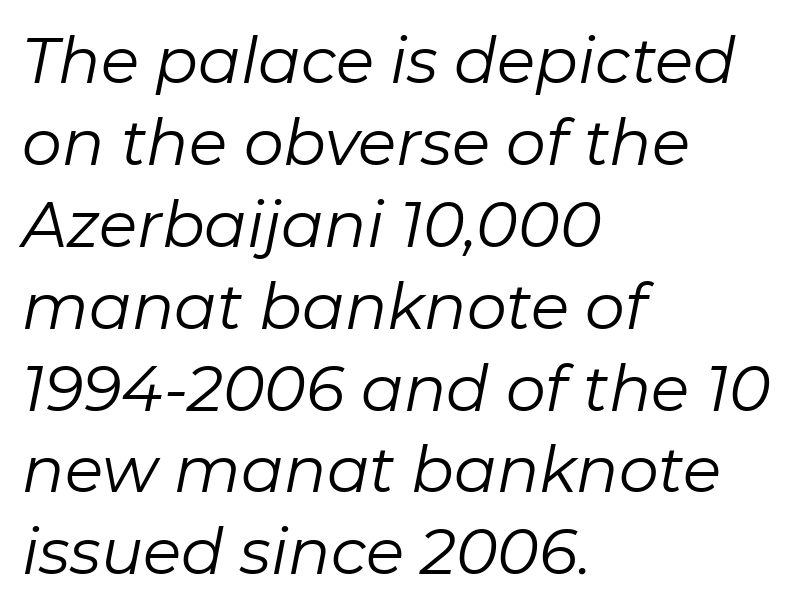
Q: Is the text bold? A: No.
Q: Is the text italic (slanted)? A: Yes, it leans right by about 11 degrees.
Q: Is the text underlined? A: No.
Q: How is the paragraph aligned? A: Left-aligned.
Q: Is the spacing between letters normal or unusually wide? A: Normal.
Q: Is the spacing between lines tight, normal or loose? A: Normal.
Q: Width (condensed, normal, or wide)? A: Normal.
Q: Stroke contrast? A: Low.
Q: x-height? A: Medium.
Q: Monospaced? A: No.
